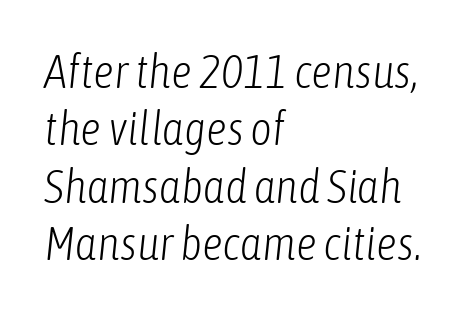
{"italic": "yes", "lean": "right", "slant_degrees": 6, "bold": "no", "weight": "light", "width": "condensed", "stroke_contrast": "low", "x_height": "medium", "monospaced": "no", "underline": "no", "align": "left", "line_spacing_ratio": 1.22, "letter_spacing": "normal", "letter_spacing_em": 0.0, "glyph_px": 47}
